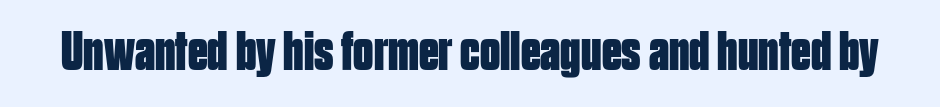
Grotesque or geometric, the face here clearly has no serifs. How heavy is the stroke? Heavy — this is a bold. A roman cut, with each character standing at attention. Looks like regular typesetting: each glyph gets only the width it needs.
